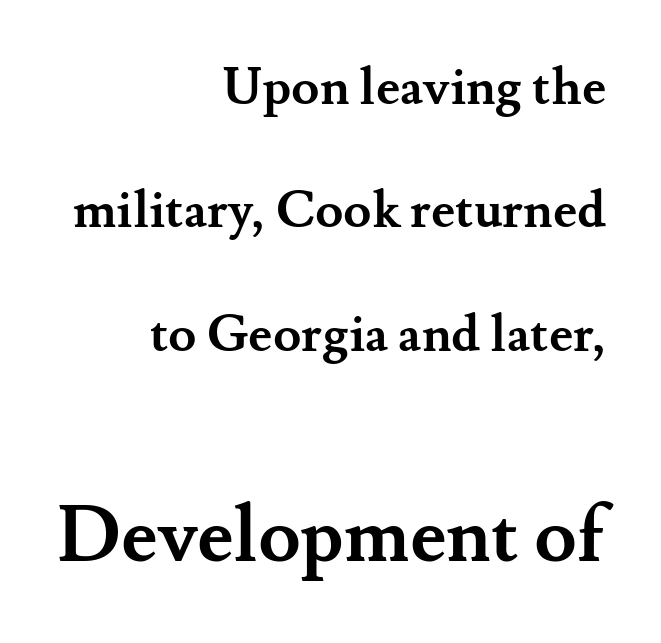
{"serif": "yes", "italic": "no", "bold": "yes", "weight": "semibold", "width": "normal", "stroke_contrast": "medium", "x_height": "small", "monospaced": "no", "underline": "no", "align": "right", "line_spacing": "loose", "line_spacing_ratio": 2.42, "letter_spacing": "normal", "letter_spacing_em": 0.0, "larger_block": "second", "size_ratio": 1.51, "glyph_px": 77}
